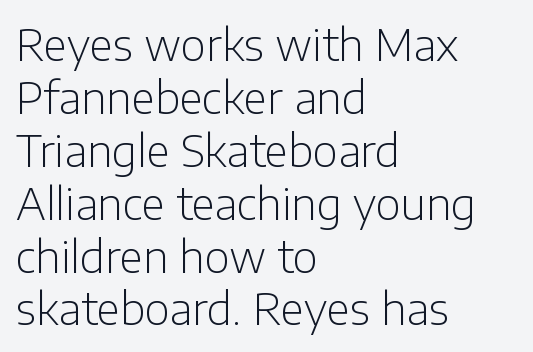
Q: Is the text bold? A: No.
Q: Is the text italic (slanted)? A: No, it is upright.
Q: Is the typeface a serif or a sans-serif typeface? A: Sans-serif.
Q: Is the text underlined? A: No.
Q: How is the paragraph aligned? A: Left-aligned.
Q: Is the spacing between letters normal or unusually wide? A: Normal.
Q: Width (condensed, normal, or wide)? A: Normal.
Q: Stroke contrast? A: Low.
Q: x-height? A: Medium.
Q: Monospaced? A: No.
